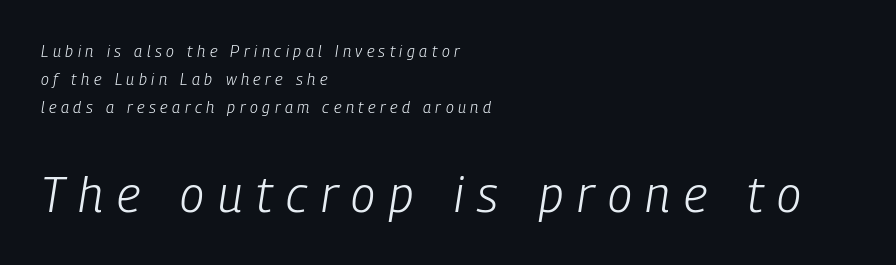
A classic flush-left, rag-right setting is used for this passage. Looking at the ascenders, they clearly lean. The cut favours lightness, reaching ordinary text weight at its darkest. The zone under the glyphs is completely vacant. The lower block of text is set noticeably larger than the block above it.
